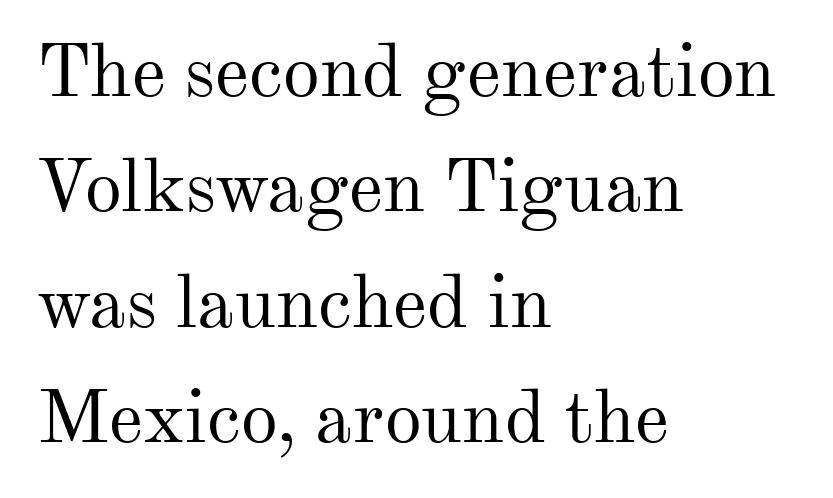
The block of text has a typical density, with ordinary space between rows. Character widths vary here, with narrow letters taking less room than wide ones. Each row of text sits above clean, open space. No italicization has been applied; the sample stays upright.
